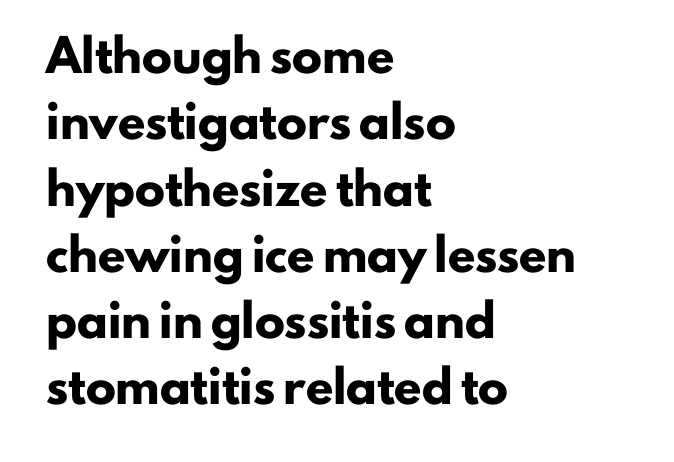
{"serif": "no", "italic": "no", "bold": "yes", "weight": "heavy", "width": "normal", "stroke_contrast": "low", "x_height": "small", "monospaced": "no", "underline": "no", "align": "left", "line_spacing": "loose", "line_spacing_ratio": 2.21, "letter_spacing": "normal", "letter_spacing_em": 0.0, "glyph_px": 30}
